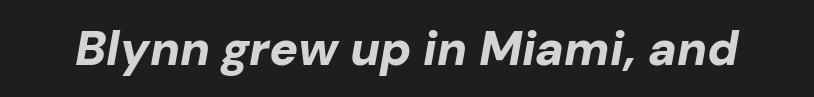
Q: Is the text bold? A: Yes.
Q: Is the text italic (slanted)? A: Yes, it leans right by about 10 degrees.
Q: Is the text underlined? A: No.
Q: Is the spacing between letters normal or unusually wide? A: Normal.
Q: Width (condensed, normal, or wide)? A: Normal.
Q: Stroke contrast? A: Low.
Q: x-height? A: Medium.
Q: Monospaced? A: No.
